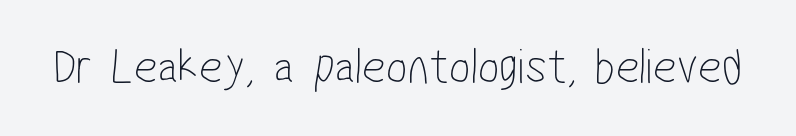
{"serif": "no", "bold": "no", "weight": "thin", "width": "condensed", "stroke_contrast": "low", "x_height": "medium", "monospaced": "no", "underline": "no", "letter_spacing": "normal", "letter_spacing_em": 0.0, "glyph_px": 51}
